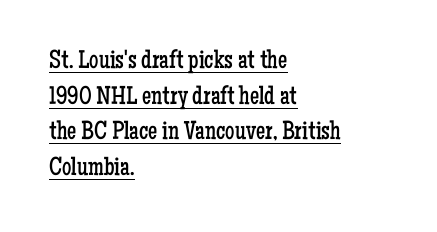
Q: Is the text bold? A: No.
Q: Is the text italic (slanted)? A: No, it is upright.
Q: Is the text underlined? A: Yes.
Q: How is the paragraph aligned? A: Left-aligned.
Q: Is the spacing between letters normal or unusually wide? A: Normal.
Q: Is the spacing between lines tight, normal or loose? A: Normal.
